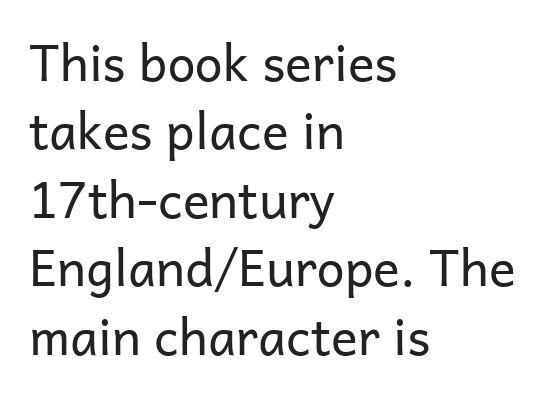
{"serif": "no", "italic": "no", "bold": "no", "weight": "regular", "width": "normal", "stroke_contrast": "low", "x_height": "medium", "monospaced": "no", "underline": "no", "align": "left", "line_spacing": "normal", "line_spacing_ratio": 1.37, "letter_spacing": "normal", "letter_spacing_em": 0.0, "glyph_px": 50}
